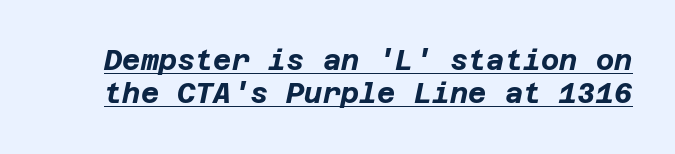
Compared with undecorated copy, this sample adds a rule below the words. The axis of the letterforms is tilted away from vertical. Summary of weight: heavy, a full bold. Is the letter spacing exaggerated? No — it looks like the ordinary default.
